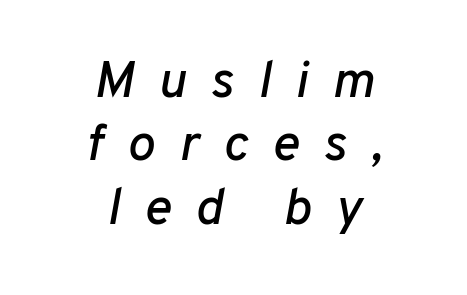
Slant detected: the letters are inclined. Inter-character spacing is expanded well beyond the font's built-in metrics. Words float on clear page, feet unadorned. The passage shown is typed in a proportional face where columns would drift.
